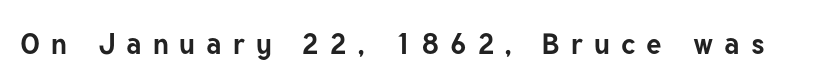
The image shows 29 px bold sans-serif type, upright; set unusually wide letter spacing (+0.38 em), not underlined; low stroke contrast and a medium x-height.
